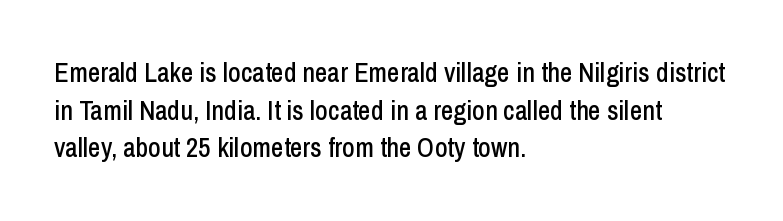
Plain, unruled lines of type. The lines in this sample share a left origin and differ only in where they stop. The specimen reads as upright at a glance. Letter spacing: default. If you measured baseline to baseline, you'd find a middling distance.
